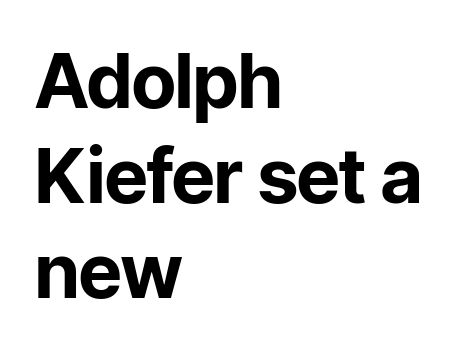
Q: Is the text bold? A: Yes.
Q: Is the text italic (slanted)? A: No, it is upright.
Q: Is the typeface a serif or a sans-serif typeface? A: Sans-serif.
Q: Is the text underlined? A: No.
Q: How is the paragraph aligned? A: Left-aligned.
Q: Is the spacing between letters normal or unusually wide? A: Normal.
Q: Is the spacing between lines tight, normal or loose? A: Normal.
Q: Width (condensed, normal, or wide)? A: Normal.
Q: Stroke contrast? A: Low.
Q: x-height? A: Medium.
Q: Monospaced? A: No.
